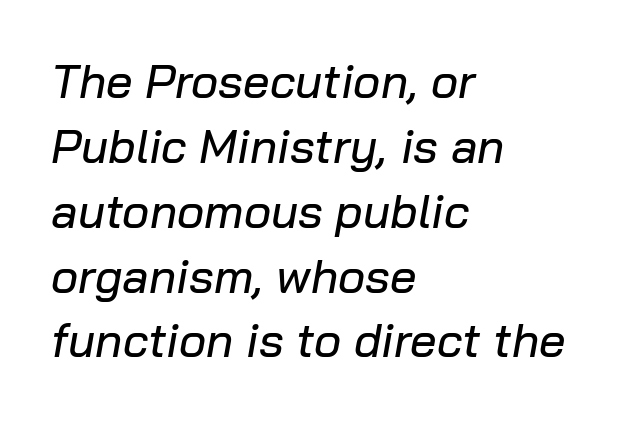
The face used here is proportionally spaced, like ordinary book or web type. How would I describe the line gaps? Plain and ordinary. Just letters on the line, the space beneath them empty. Typeset ragged right — the left edge is the straight one. The rendering applies a slant to the glyphs.
